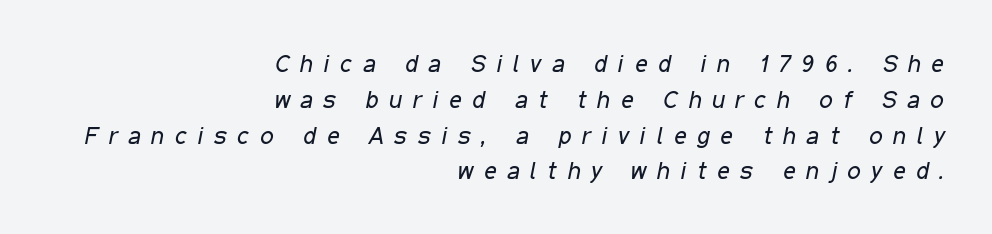
Q: Is the text bold? A: No.
Q: Is the text italic (slanted)? A: Yes, it leans right by about 11 degrees.
Q: Is the text underlined? A: No.
Q: How is the paragraph aligned? A: Right-aligned.
Q: Is the spacing between letters normal or unusually wide? A: Unusually wide.
Q: Is the spacing between lines tight, normal or loose? A: Normal.
